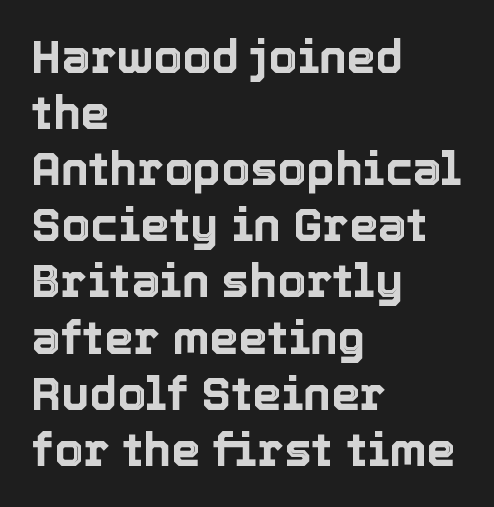
Q: Is the text italic (slanted)? A: No, it is upright.
Q: Is the text underlined? A: No.
Q: How is the paragraph aligned? A: Left-aligned.
Q: Is the spacing between letters normal or unusually wide? A: Normal.
Q: Width (condensed, normal, or wide)? A: Normal.
Q: x-height? A: Medium.
Q: Monospaced? A: No.
